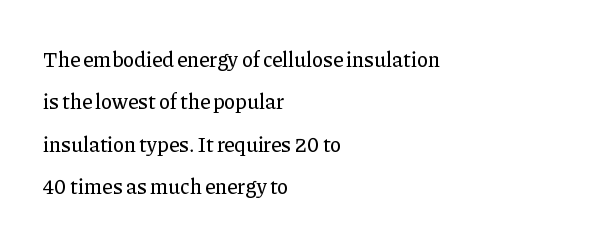
{"italic": "no", "underline": "no", "align": "left", "line_spacing": "loose", "line_spacing_ratio": 2.02, "letter_spacing": "normal", "letter_spacing_em": 0.0, "glyph_px": 21}
